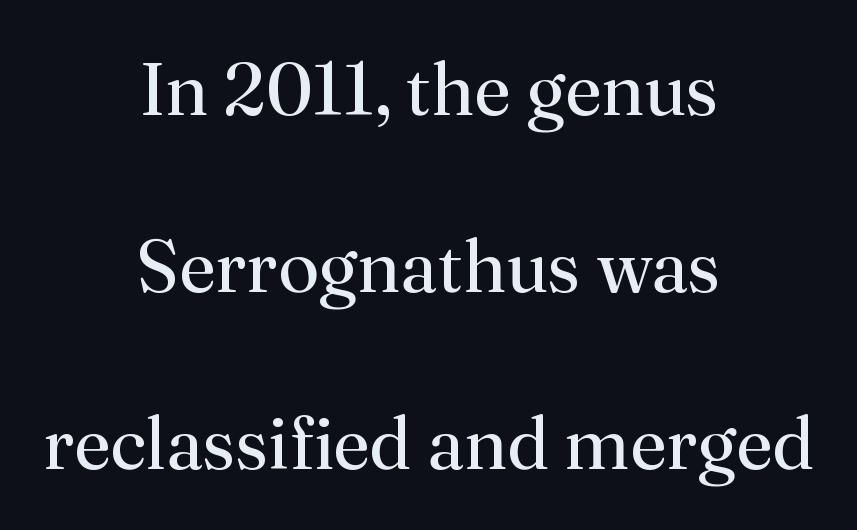
Q: Is the text bold? A: No.
Q: Is the text italic (slanted)? A: No, it is upright.
Q: Is the typeface a serif or a sans-serif typeface? A: Serif.
Q: Is the text underlined? A: No.
Q: How is the paragraph aligned? A: Centered.
Q: Is the spacing between letters normal or unusually wide? A: Normal.
Q: Is the spacing between lines tight, normal or loose? A: Loose.
Q: Width (condensed, normal, or wide)? A: Normal.
Q: Stroke contrast? A: Medium.
Q: x-height? A: Small.
Q: Monospaced? A: No.
